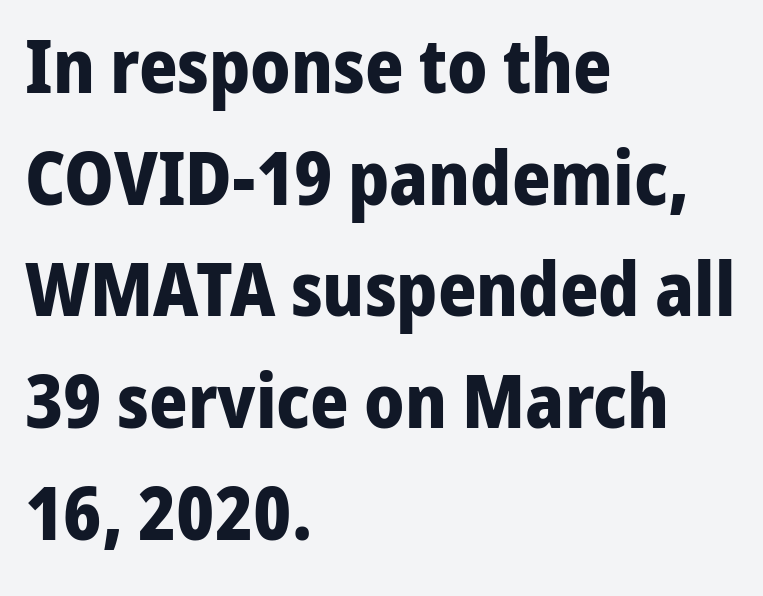
A typesetter would mark this as roman, not italic. Check the space under the baseline: it is left empty. I'd describe the lettering as bold — thick and assertive. The letterforms sit shoulder to shoulder at normal distance.
